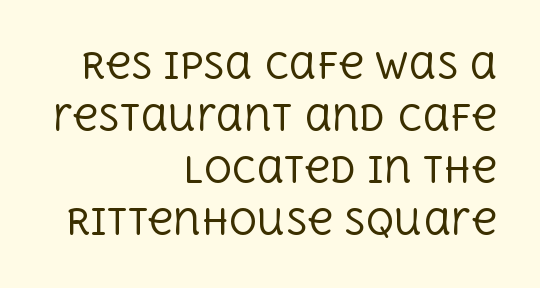
The rendering keeps characters at their native spacing. Compared with a flush-left layout, this one pins lines to the opposite, right side. Notice how descenders clear the ascenders below comfortably — that's standard leading. A quiet, ordinary-to-light weight characterises the typeface. The designer went with a serif here, giving each stem small feet. Posture: vertical.
